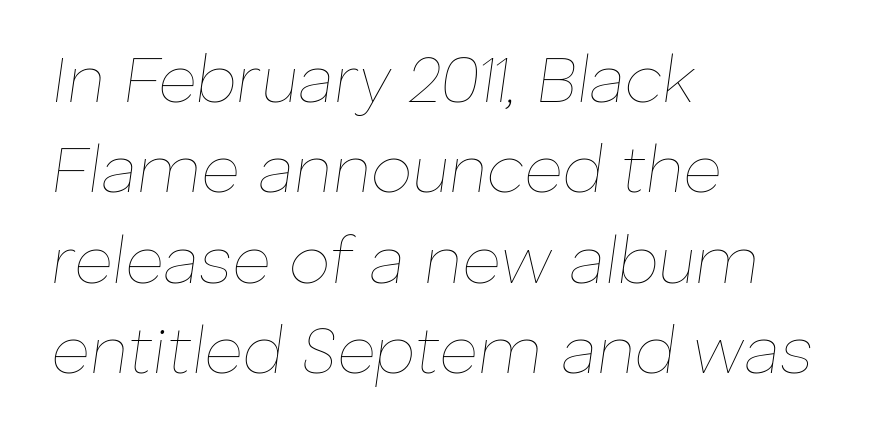
{"italic": "yes", "lean": "right", "slant_degrees": 8, "bold": "no", "weight": "thin", "width": "normal", "stroke_contrast": "low", "x_height": "medium", "monospaced": "no", "underline": "no", "align": "left", "line_spacing": "normal", "line_spacing_ratio": 1.37, "letter_spacing": "normal", "letter_spacing_em": 0.0, "glyph_px": 66}
